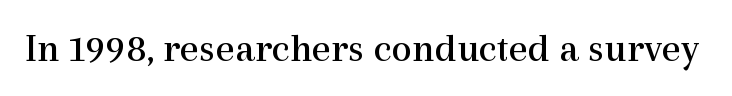
{"serif": "yes", "italic": "no", "bold": "no", "weight": "regular", "width": "normal", "x_height": "medium", "monospaced": "no", "underline": "no", "letter_spacing": "normal", "letter_spacing_em": 0.0, "glyph_px": 41}
